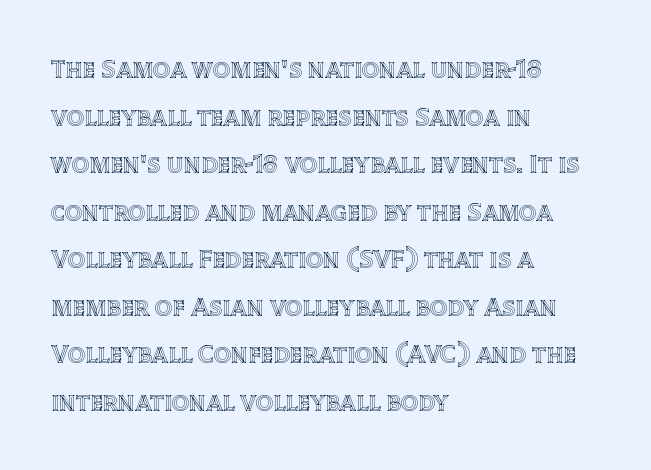
Q: Is the text italic (slanted)? A: No, it is upright.
Q: Is the text underlined? A: No.
Q: How is the paragraph aligned? A: Left-aligned.
Q: Is the spacing between letters normal or unusually wide? A: Normal.
